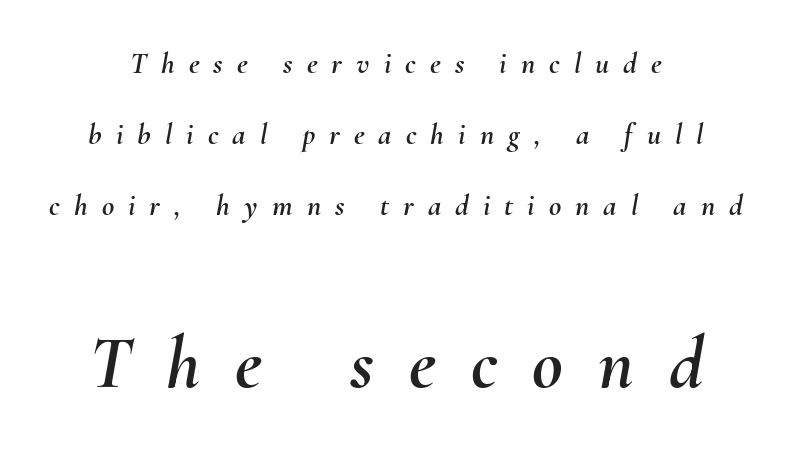
The image shows 75 px text type, italic (leaning right); set centered, loose line spacing (2.36x), unusually wide letter spacing (+0.47 em), not underlined; the second (bottom) block is 2.5x larger; medium stroke contrast and a small x-height.
